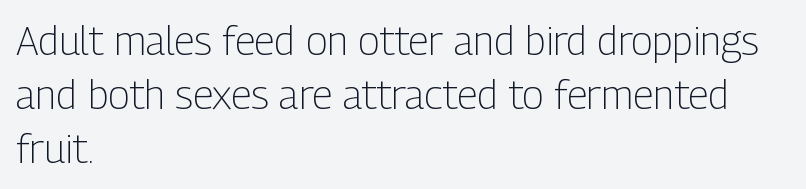
Compared with a centered layout, this one pins lines to the left instead. No italicization has been applied; the sample stays upright. The type is set solid horizontally, with unmodified tracking. Looks like regular typesetting: each glyph gets only the width it needs. The passage shown is not bold in any degree. The font family rendered here belongs to the sans-serif group.
